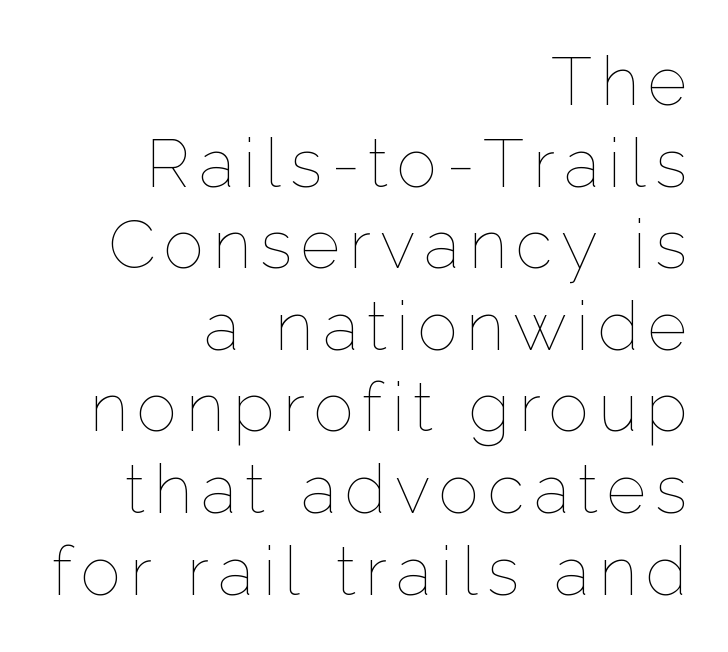
Q: Is the text bold? A: No.
Q: Is the text italic (slanted)? A: No, it is upright.
Q: Is the text underlined? A: No.
Q: How is the paragraph aligned? A: Right-aligned.
Q: Width (condensed, normal, or wide)? A: Normal.
Q: Stroke contrast? A: Low.
Q: x-height? A: Medium.
Q: Monospaced? A: No.
